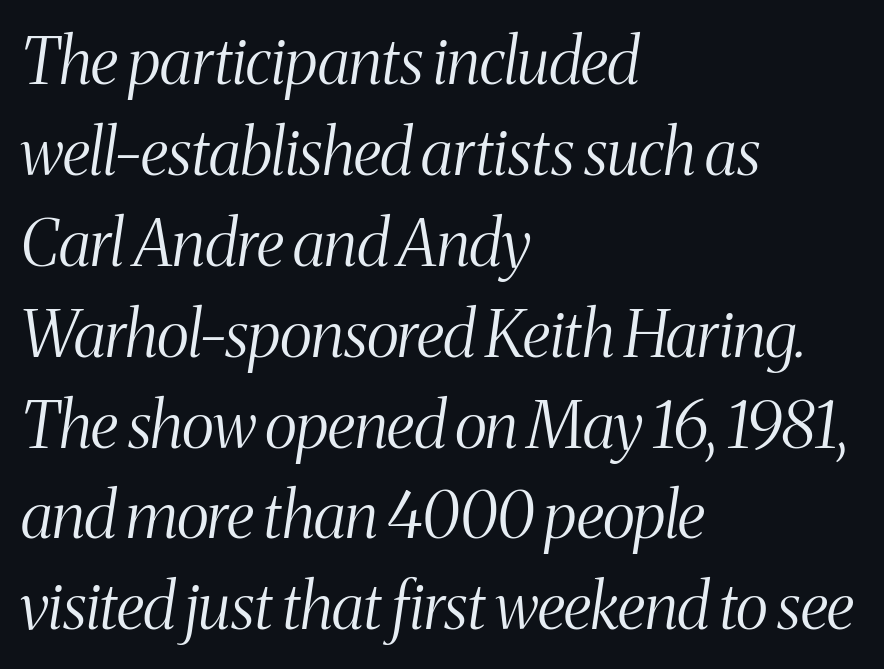
The image shows 64 px light, condensed serif type, italic (leaning right); set left-aligned, normal line spacing (1.42x), normal letter spacing, not underlined; medium stroke contrast and a medium x-height.
